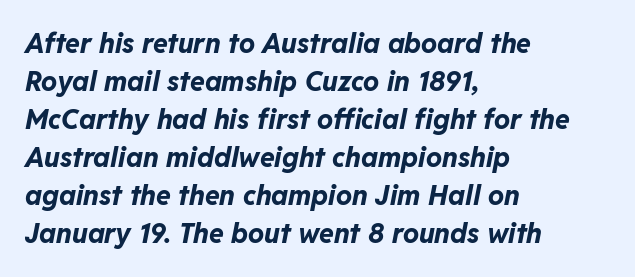
{"italic": "yes", "lean": "right", "slant_degrees": 11, "bold": "yes", "underline": "no", "align": "left", "line_spacing": "normal", "line_spacing_ratio": 1.41, "letter_spacing": "normal", "letter_spacing_em": 0.0, "glyph_px": 27}
